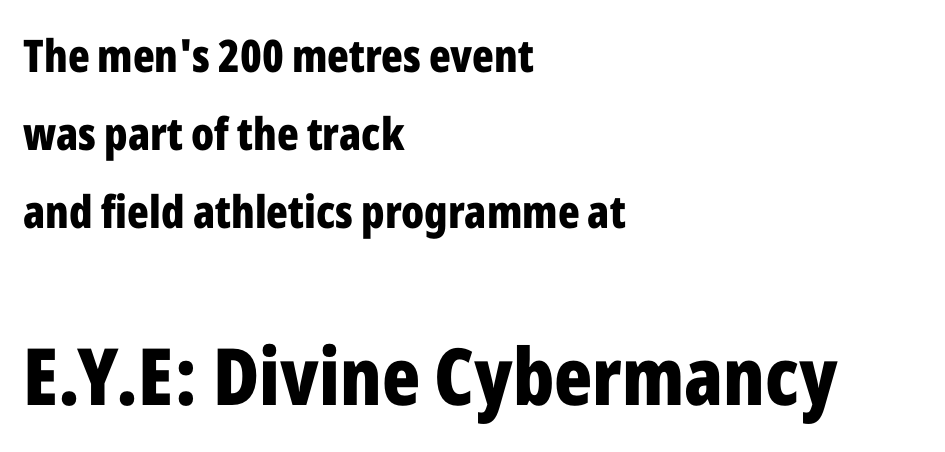
{"serif": "no", "italic": "no", "bold": "yes", "weight": "bold", "width": "condensed", "stroke_contrast": "low", "x_height": "medium", "monospaced": "no", "underline": "no", "align": "left", "line_spacing_ratio": 1.73, "letter_spacing": "normal", "letter_spacing_em": 0.0, "larger_block": "second", "size_ratio": 1.76, "glyph_px": 79}
